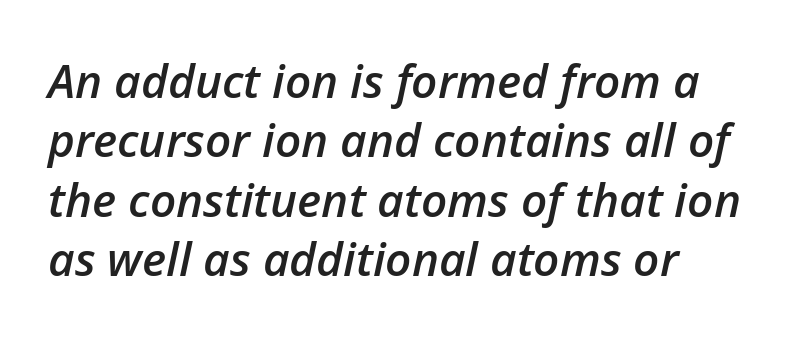
These lines are rendered in a variable-pitch font. The lettering tilts uniformly, giving the passage an italic look. A clean baseline with only descenders dipping below it. The typesetting leans somewhat heavy: a semibold. These lines are set flush left with a ragged right edge. This sample keeps an unexceptional amount of space between lines.
